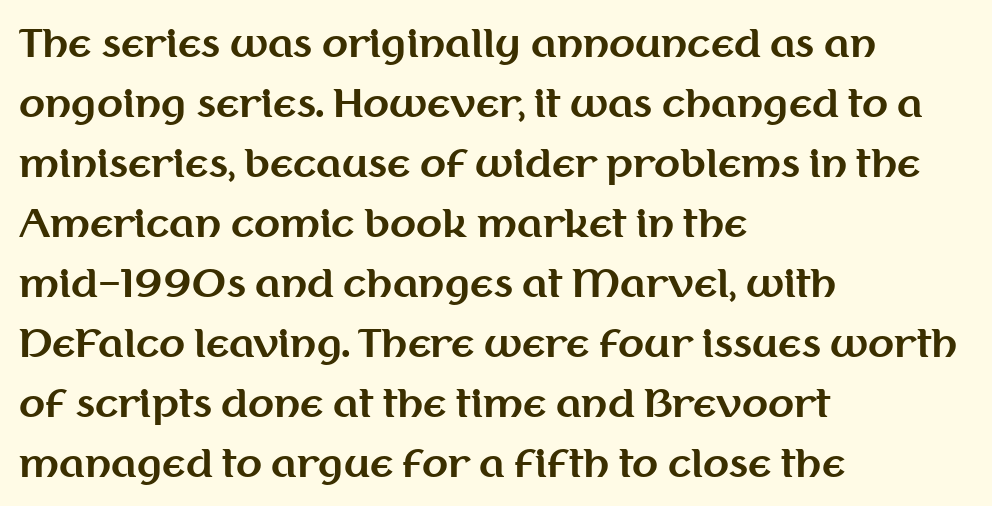
Compared with an ordinary text face, these strokes are far heavier — a full bold. How would I describe the line gaps? Plain and ordinary. Inter-character spacing is left at the font's built-in metrics. The lines are quadded left. The rendering shows plain stroke endings on the letterforms — a sans-serif design. Varying glyph widths throughout — classic text-font behaviour.
